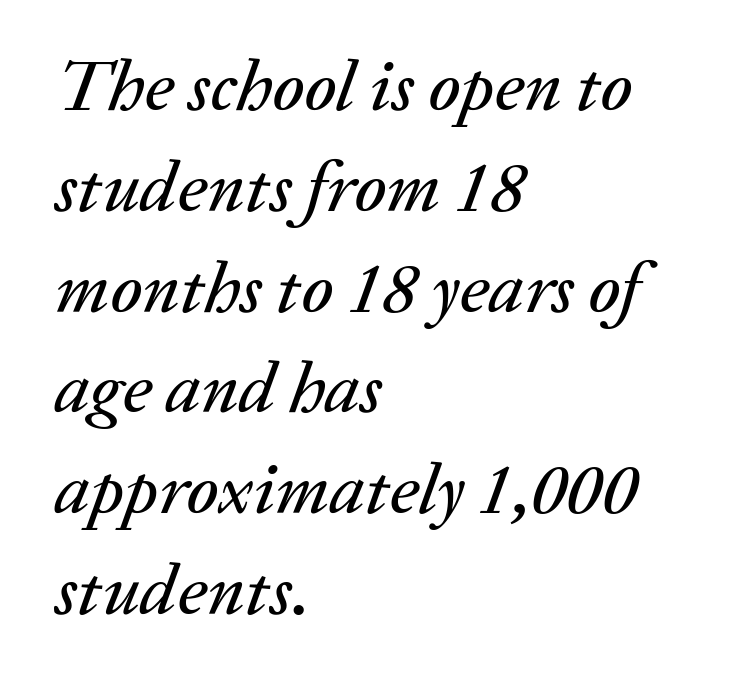
The image shows 72 px text type, italic (leaning right); set left-aligned, normal line spacing (1.4x), normal letter spacing, not underlined; low stroke contrast and a medium x-height.
